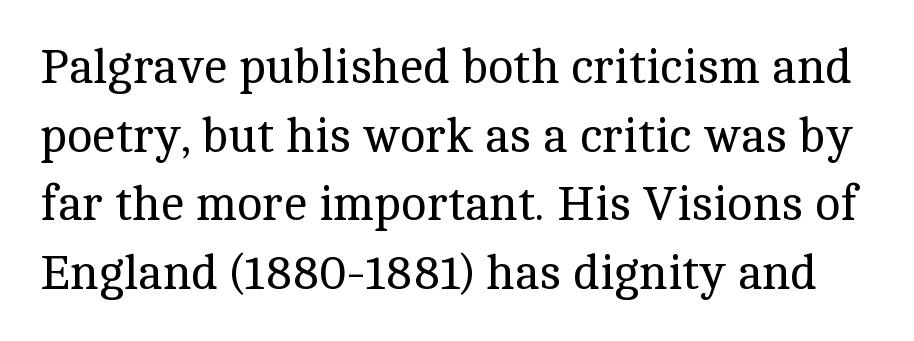
Vertical spacing — default. The passage shown is typed in a proportional face where columns would drift. Regarding serifs, this sample has them. The font's upright variant was chosen for this text. Default kerning and tracking; the words read as compact shapes.
